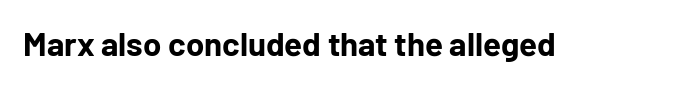
You'd pick this weight for a headline — it's a proper bold. I'd call this a sans setting — the letters go barefoot. The area under the type is left untouched. Spacing verdict: proportional, widths tailored to each character. The line texture is even and compact thanks to regular tracking. These lines were composed using upright roman letters.
